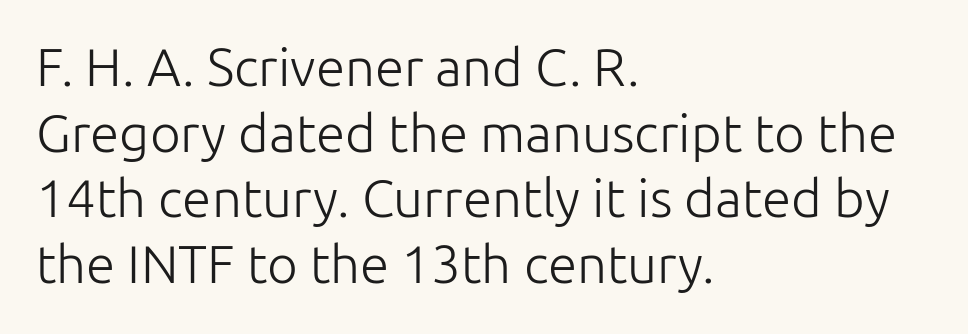
Q: Is the text bold? A: No.
Q: Is the text italic (slanted)? A: No, it is upright.
Q: Is the typeface a serif or a sans-serif typeface? A: Sans-serif.
Q: Is the text underlined? A: No.
Q: How is the paragraph aligned? A: Left-aligned.
Q: Is the spacing between letters normal or unusually wide? A: Normal.
Q: Width (condensed, normal, or wide)? A: Normal.
Q: Stroke contrast? A: Low.
Q: x-height? A: Medium.
Q: Monospaced? A: No.
